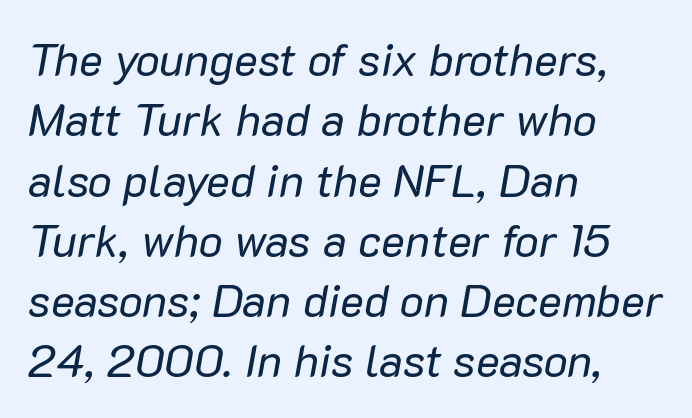
{"italic": "yes", "lean": "right", "slant_degrees": 10, "bold": "no", "weight": "regular", "width": "normal", "stroke_contrast": "low", "x_height": "medium", "monospaced": "no", "underline": "no", "align": "left", "line_spacing": "normal", "line_spacing_ratio": 1.34, "letter_spacing": "normal", "letter_spacing_em": 0.0, "glyph_px": 45}
